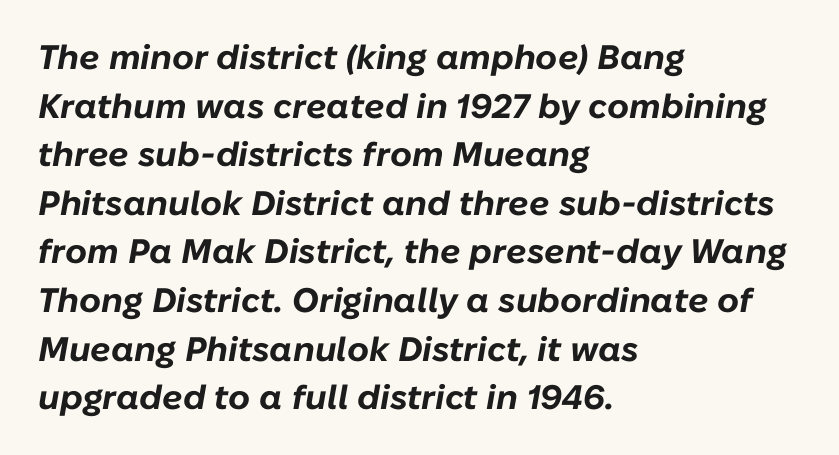
{"italic": "yes", "lean": "right", "slant_degrees": 10, "bold": "yes", "weight": "bold", "width": "normal", "stroke_contrast": "low", "x_height": "medium", "monospaced": "no", "underline": "no", "align": "left", "line_spacing": "normal", "line_spacing_ratio": 1.43, "letter_spacing": "normal", "letter_spacing_em": 0.0, "glyph_px": 34}
